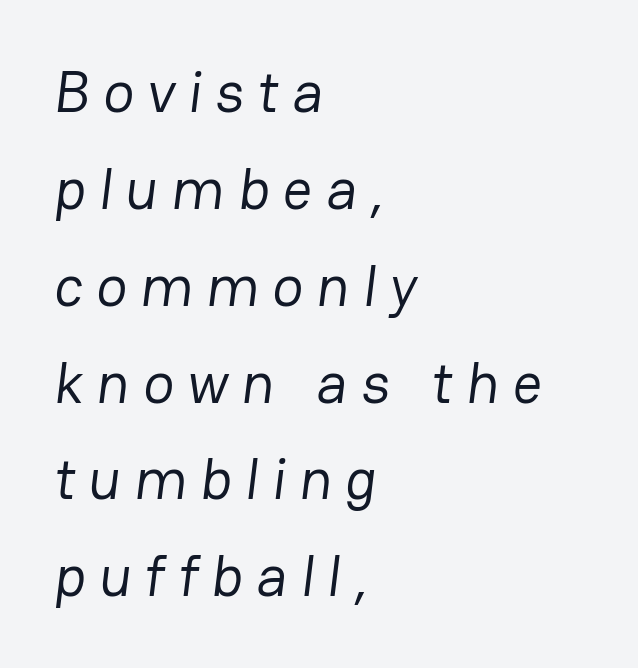
These lines are rendered in a variable-pitch font. The font sits on the lighter half of the weight spectrum, regular included. The lines are quadded left. The passage shown stacks its lines at a standard gap.
